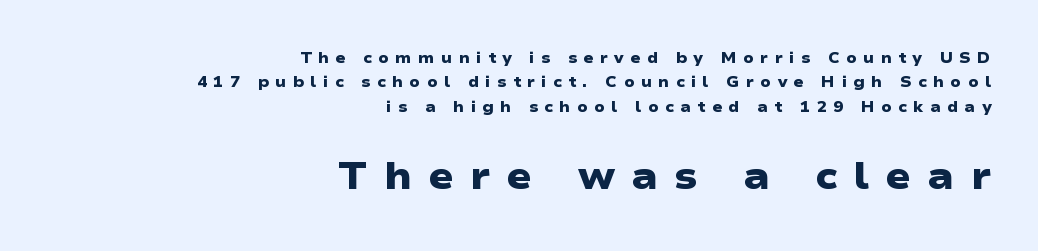
Leading matches the norm, producing a regular column. The type is letterspaced generously, with wide tracking. Beneath every word, the page is bare. This rendering employs a face without finishing strokes, i.e., a sans-serif.
